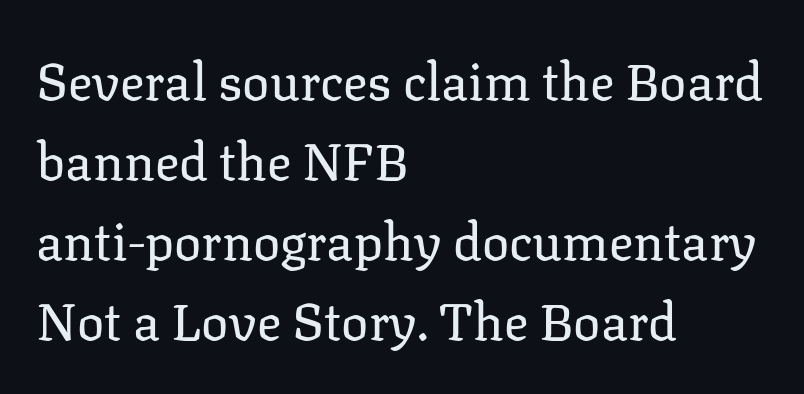
There is no visible air inserted between adjacent glyphs. The passage shown is typed in a proportional face where columns would drift. Weight: in the light-to-regular range. Upright lettering throughout. Old-style or modern, the face here clearly has serifs. The strip under each line holds only bare page.
